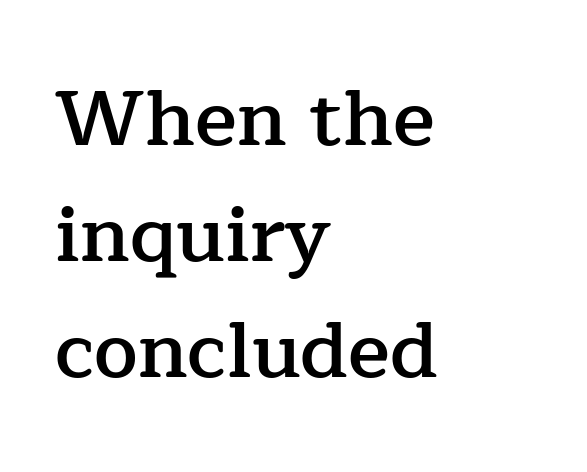
The image shows 78 px semibold serif type, upright; set left-aligned, normal line spacing (1.49x), normal letter spacing, not underlined; low stroke contrast and a medium x-height.
